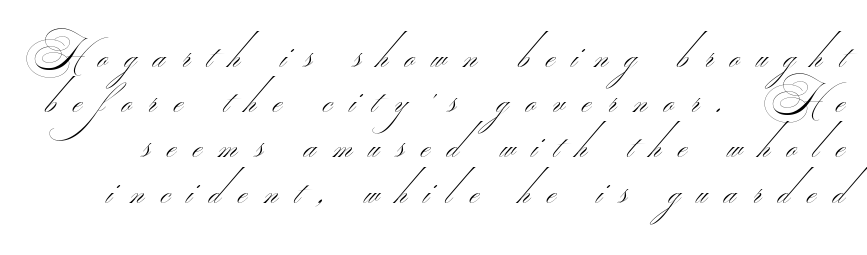
{"serif": "no", "bold": "no", "weight": "thin", "width": "wide", "stroke_contrast": "medium", "monospaced": "no", "underline": "no", "line_spacing": "tight", "line_spacing_ratio": 1.13, "letter_spacing": "wide", "letter_spacing_em": 0.43, "glyph_px": 40}
